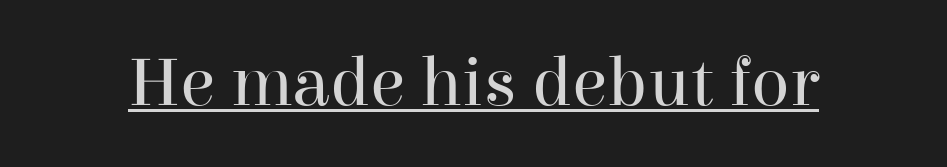
Q: Is the text bold? A: No.
Q: Is the text italic (slanted)? A: No, it is upright.
Q: Is the typeface a serif or a sans-serif typeface? A: Serif.
Q: Is the text underlined? A: Yes.
Q: Is the spacing between letters normal or unusually wide? A: Normal.
Q: Width (condensed, normal, or wide)? A: Normal.
Q: Stroke contrast? A: High.
Q: x-height? A: Medium.
Q: Monospaced? A: No.
